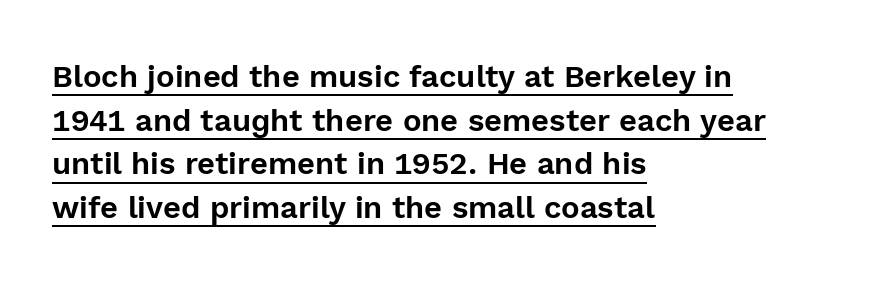
Q: Is the text italic (slanted)? A: No, it is upright.
Q: Is the typeface a serif or a sans-serif typeface? A: Sans-serif.
Q: Is the text underlined? A: Yes.
Q: How is the paragraph aligned? A: Left-aligned.
Q: Is the spacing between letters normal or unusually wide? A: Normal.
Q: Is the spacing between lines tight, normal or loose? A: Normal.
Q: Width (condensed, normal, or wide)? A: Normal.
Q: x-height? A: Medium.
Q: Monospaced? A: No.
